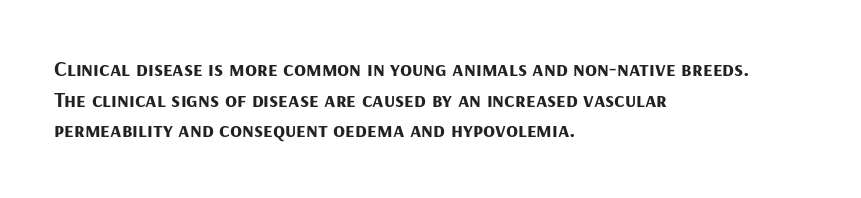
The image shows 22 px bold type, upright; set left-aligned, normal line spacing (1.39x), normal letter spacing, not underlined.
